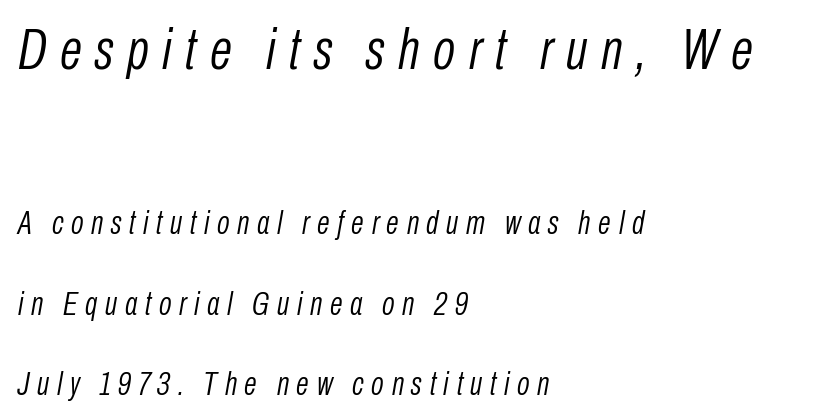
{"italic": "yes", "lean": "right", "slant_degrees": 10, "bold": "no", "weight": "light", "width": "condensed", "stroke_contrast": "low", "x_height": "medium", "monospaced": "no", "underline": "no", "align": "left", "line_spacing": "loose", "line_spacing_ratio": 2.43, "letter_spacing": "wide", "letter_spacing_em": 0.23, "larger_block": "first", "size_ratio": 1.76, "glyph_px": 58}
